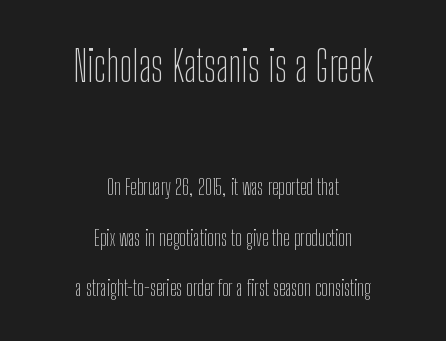
Inter-character spacing is left at the font's built-in metrics. Weight: regular or lighter. This sample has the flowing, uneven cadence of proportional lettering. Every row of glyphs is offset so its center matches the block's center. Large over small — that's the arrangement of the two blocks here. This is sans-serif lettering, the kind often seen on screens and signage.
